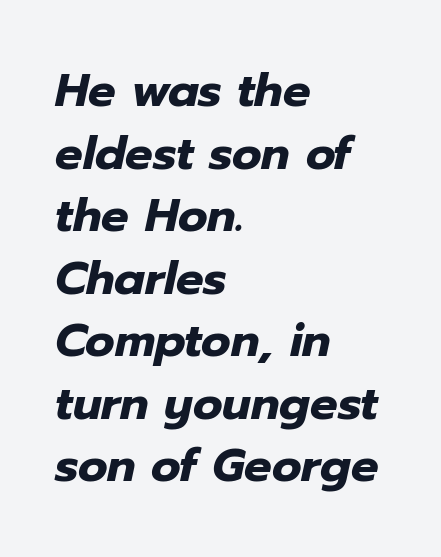
{"italic": "yes", "lean": "right", "slant_degrees": 12, "bold": "yes", "weight": "heavy", "width": "normal", "stroke_contrast": "low", "x_height": "medium", "monospaced": "no", "underline": "no", "align": "left", "line_spacing": "normal", "line_spacing_ratio": 1.36, "letter_spacing": "normal", "letter_spacing_em": 0.0, "glyph_px": 46}
